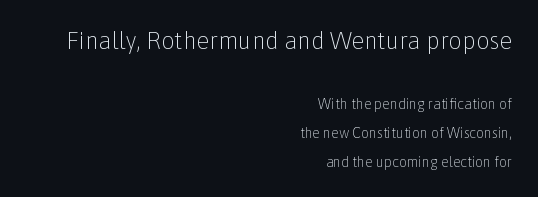
Q: Is the text bold? A: No.
Q: Is the text italic (slanted)? A: No, it is upright.
Q: Is the text underlined? A: No.
Q: How is the paragraph aligned? A: Right-aligned.
Q: Is the spacing between letters normal or unusually wide? A: Normal.
Q: Is the spacing between lines tight, normal or loose? A: Loose.
Q: Which block of text is set in a larger size, the first (top) or the second (bottom)? A: The first (top) one.
